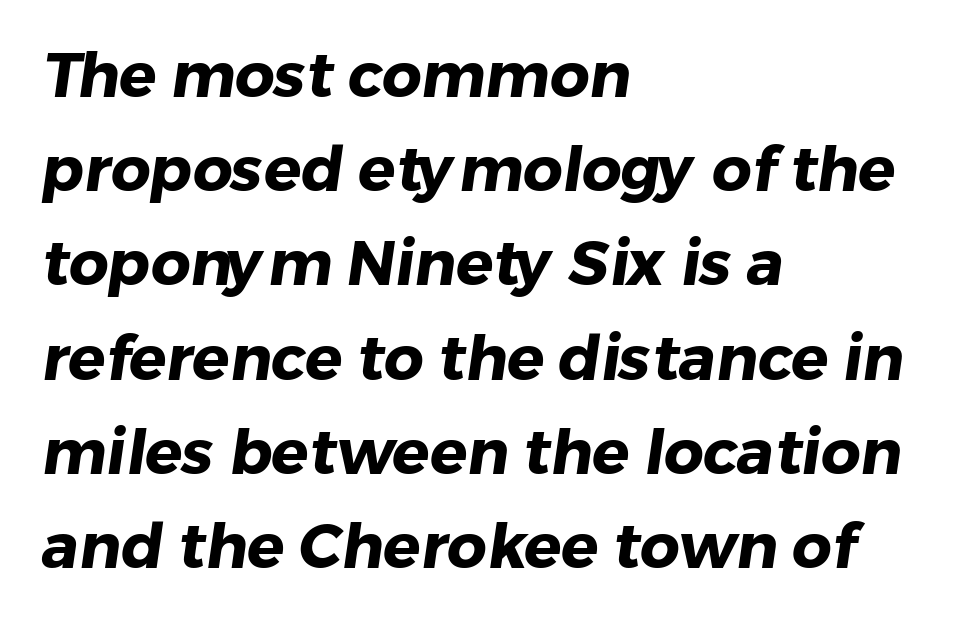
Letter spacing: default. Typeset ragged right — the left edge is the straight one. No word sits above an underline. Does the type have serifs? No, each stem ends abruptly.
